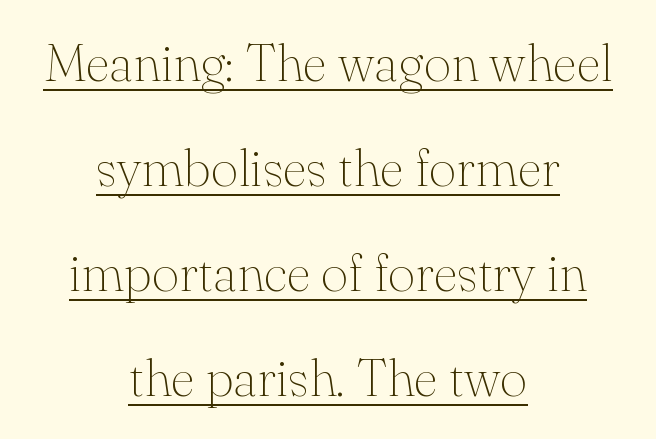
Q: Is the text bold? A: No.
Q: Is the text italic (slanted)? A: No, it is upright.
Q: Is the typeface a serif or a sans-serif typeface? A: Serif.
Q: Is the text underlined? A: Yes.
Q: How is the paragraph aligned? A: Centered.
Q: Is the spacing between letters normal or unusually wide? A: Normal.
Q: Is the spacing between lines tight, normal or loose? A: Loose.
Q: Width (condensed, normal, or wide)? A: Normal.
Q: Stroke contrast? A: Medium.
Q: x-height? A: Small.
Q: Monospaced? A: No.
